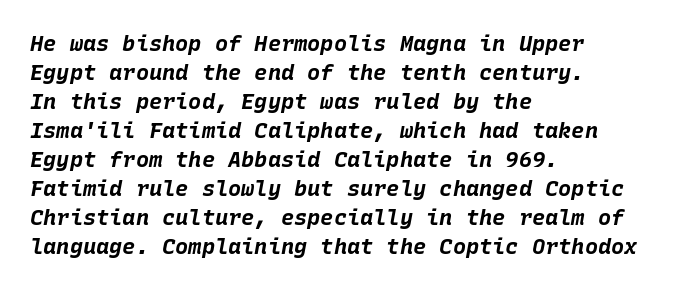
Any mark beneath the type? The region is blank. Regarding leading, the lines here are spaced in the standard way. Where is the straight margin? On the left. The glyphs look as if they've been sheared to an angle.
